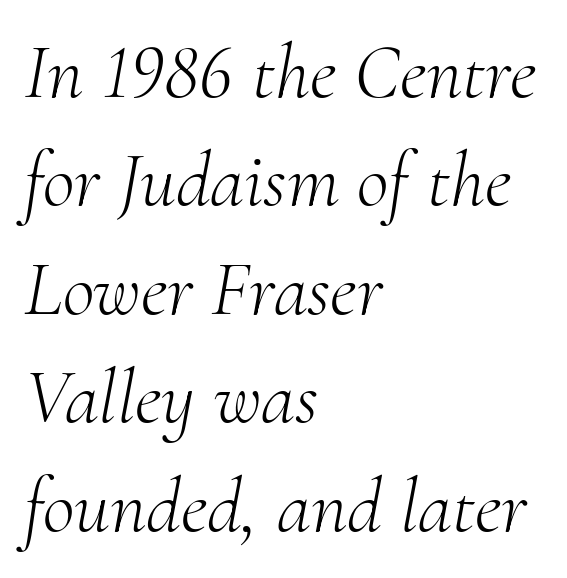
The image shows 78 px light serif type, italic (leaning right); set left-aligned, normal line spacing (1.39x), normal letter spacing, not underlined; medium stroke contrast and a small x-height.
